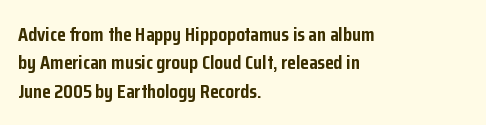
Has an underline been added? It has not. Here the glyphs are tracked normally, forming tight word shapes. Compared with typical paragraphs, the rows here are spaced about the same. The characters look thick and weighty, a clear bold.
